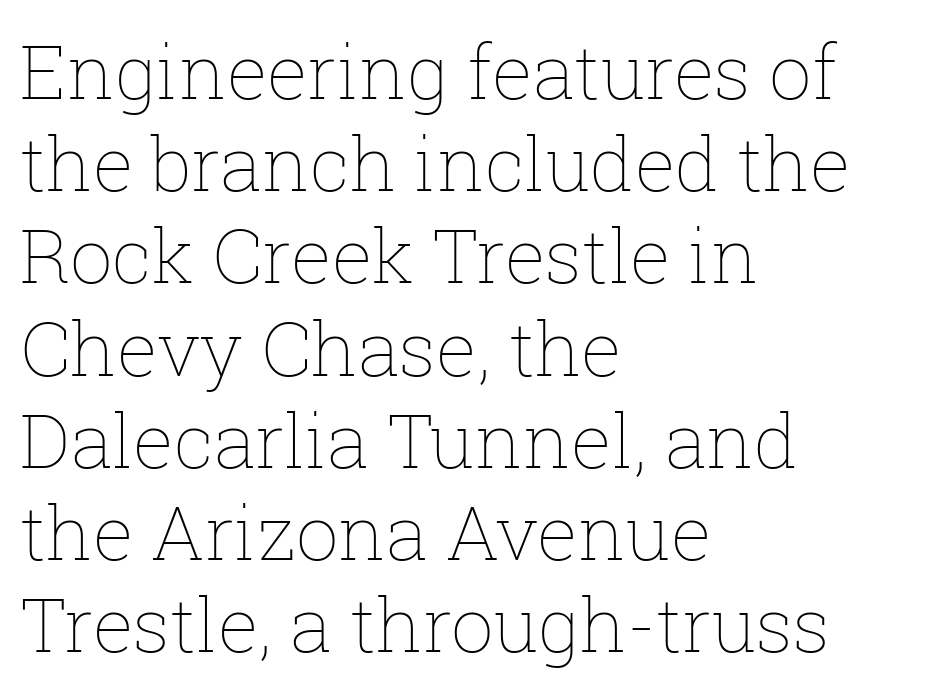
Proportional: the letters do not fall into vertical columns. Unlike italic type, these characters show no tilt at all. The typeface has the unassuming heft of standard copy or less. Observe the ordinary spacing: letters are neighbours, not strangers.
